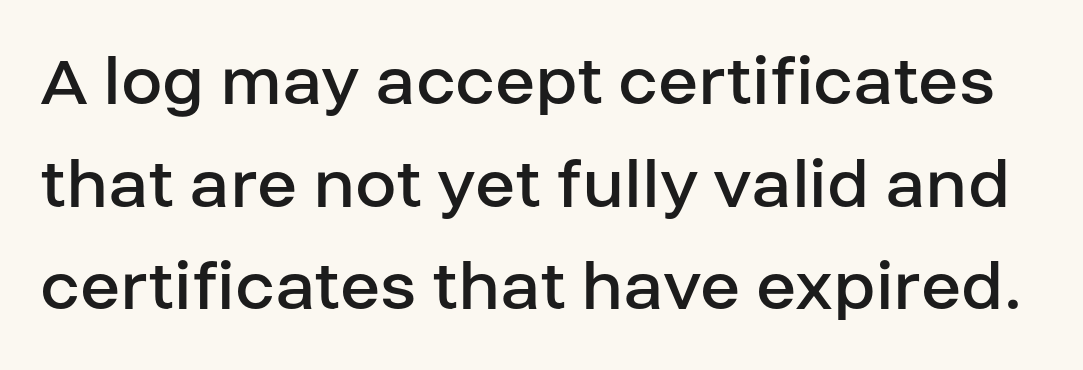
The image shows 75 px regular-weight sans-serif type, upright; set normal line spacing (1.37x), normal letter spacing, not underlined; low stroke contrast and a large x-height.
